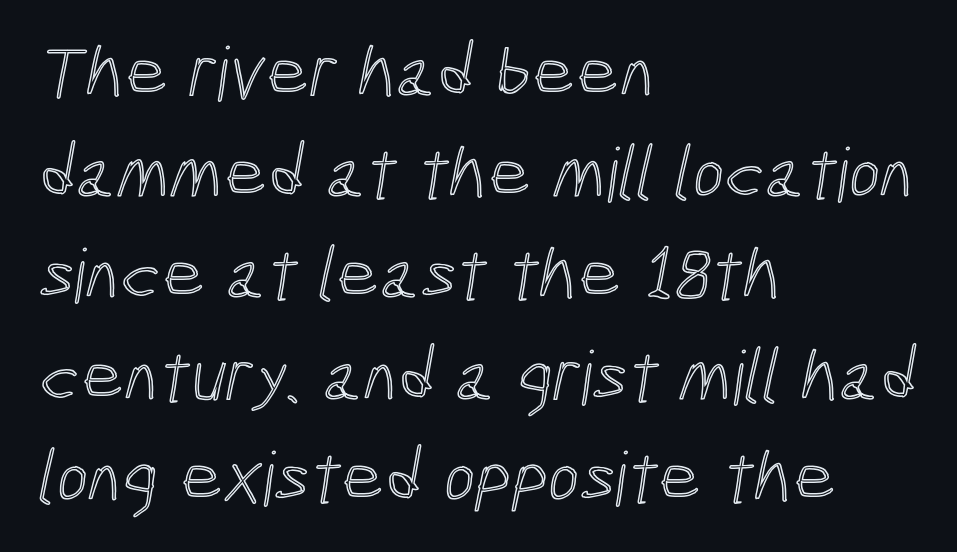
Baseline-to-baseline distance is the conventional proportion of letter height. Beneath every word, the page is bare. Horizontal alignment here is leftward, the default for most running prose. The letterforms sit shoulder to shoulder at normal distance. Do the characters align in a grid? No, the font is proportional.
